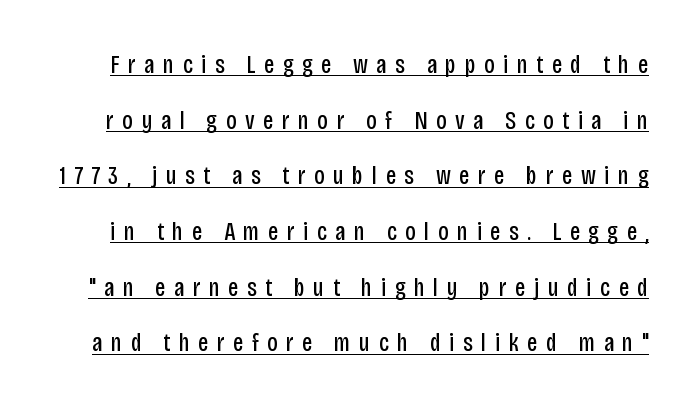
The image shows 26 px text type, upright; set loose line spacing (2.14x), unusually wide letter spacing (+0.33 em), underlined.
